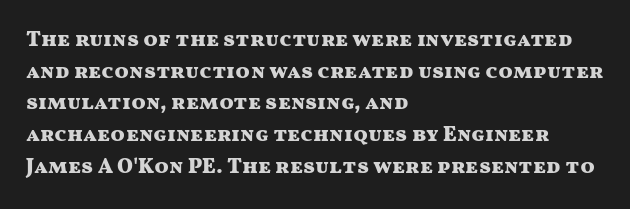
Q: Is the text bold? A: Yes.
Q: Is the text italic (slanted)? A: No, it is upright.
Q: Is the text underlined? A: No.
Q: How is the paragraph aligned? A: Left-aligned.
Q: Is the spacing between letters normal or unusually wide? A: Normal.
Q: Is the spacing between lines tight, normal or loose? A: Normal.
